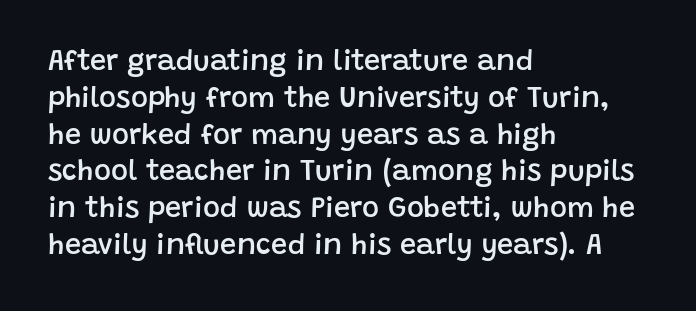
The sample has been set in demibold, a notch under bold. Proportional: the letters do not fall into vertical columns. These lines stack with their left ends in a neat column. Every character sits straight up, as roman type does. The letterforms sit shoulder to shoulder at normal distance.
